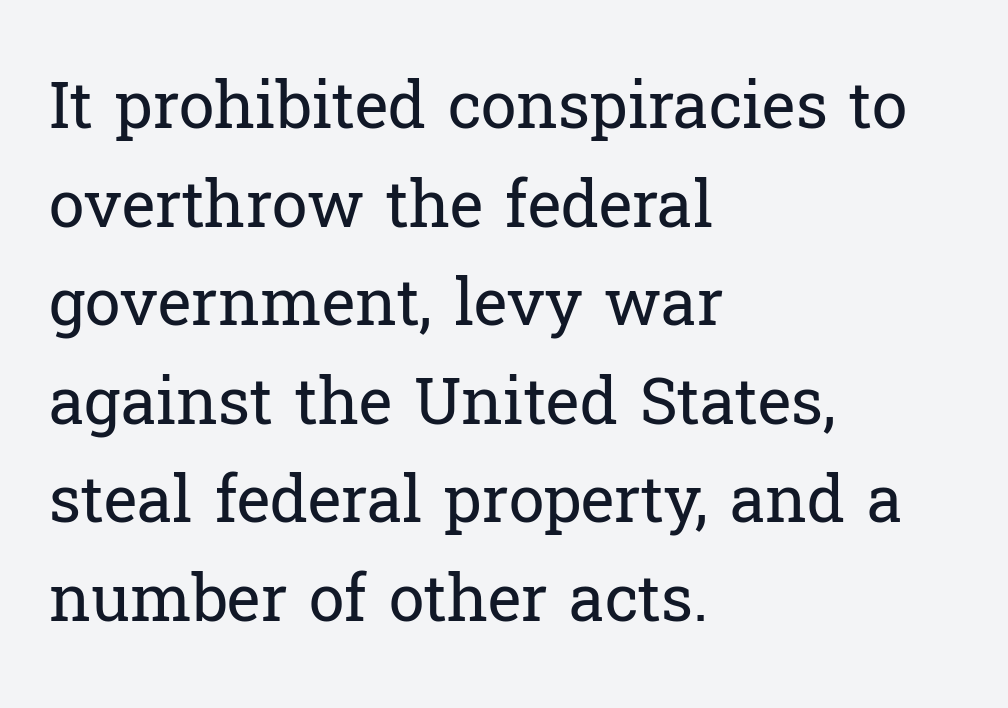
Q: Is the text bold? A: No.
Q: Is the text italic (slanted)? A: No, it is upright.
Q: Is the typeface a serif or a sans-serif typeface? A: Serif.
Q: Is the text underlined? A: No.
Q: How is the paragraph aligned? A: Left-aligned.
Q: Is the spacing between letters normal or unusually wide? A: Normal.
Q: Is the spacing between lines tight, normal or loose? A: Normal.
Q: Width (condensed, normal, or wide)? A: Normal.
Q: Stroke contrast? A: Low.
Q: x-height? A: Medium.
Q: Monospaced? A: No.
